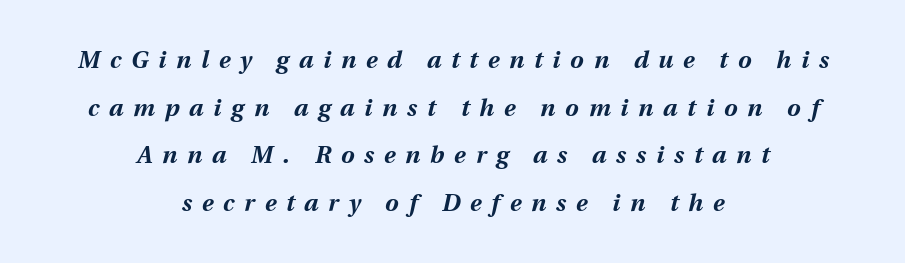
Compared with typical body copy, the letter spacing here is much looser. Casual observation: everything's sitting right in the middle. There's an unmistakable incline to the writing here. The leading is generous, giving the passage an open texture. Descender tails drop into unmarked territory.
